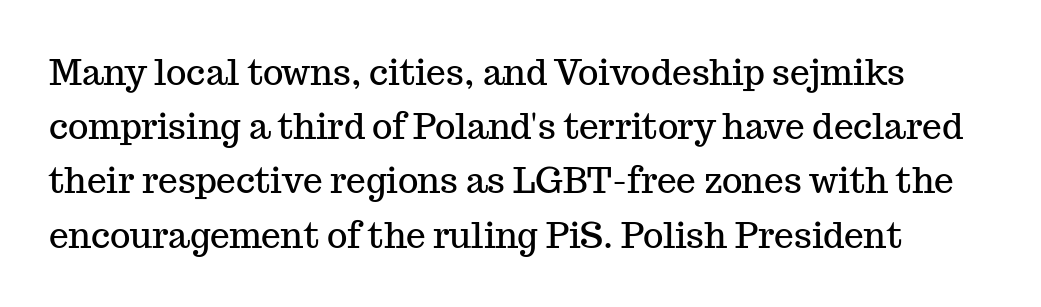
{"serif": "yes", "italic": "no", "width": "normal", "stroke_contrast": "medium", "x_height": "medium", "monospaced": "no", "underline": "no", "line_spacing": "normal", "line_spacing_ratio": 1.55, "letter_spacing": "normal", "letter_spacing_em": 0.0, "glyph_px": 35}
